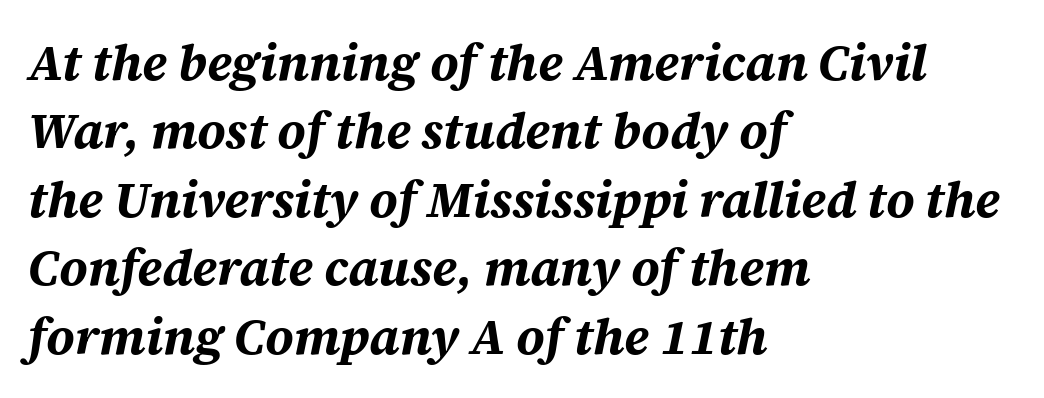
Q: Is the text bold? A: Yes.
Q: Is the text italic (slanted)? A: Yes, it leans right by about 12 degrees.
Q: Is the text underlined? A: No.
Q: How is the paragraph aligned? A: Left-aligned.
Q: Is the spacing between letters normal or unusually wide? A: Normal.
Q: Is the spacing between lines tight, normal or loose? A: Normal.
Q: Width (condensed, normal, or wide)? A: Normal.
Q: Stroke contrast? A: Medium.
Q: x-height? A: Large.
Q: Monospaced? A: No.
